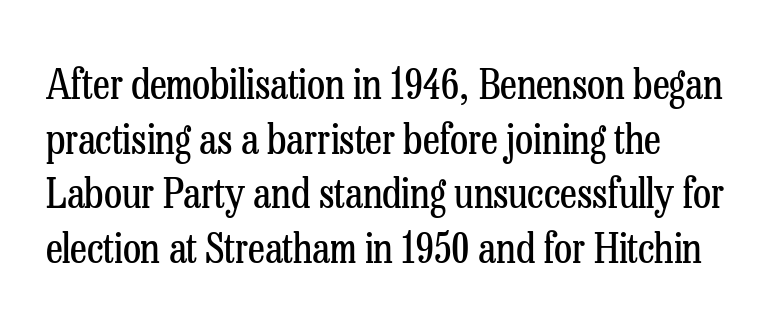
The image shows 42 px regular-weight, condensed serif type, upright; set normal line spacing (1.3x), normal letter spacing, not underlined; low stroke contrast and a medium x-height.
